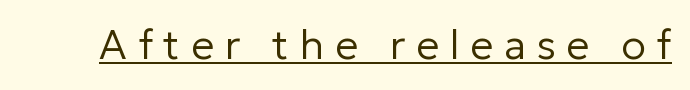
No italicization has been applied; the sample stays upright. The typesetting does not lean heavy: it is not bold. This sample has the flowing, uneven cadence of proportional lettering. Emphasis is given by a line drawn under the lettering.
